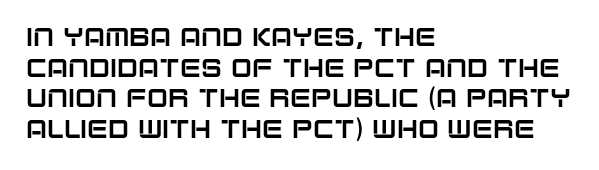
Which margin do the lines hug? The left one — the right edge is uneven. Bare-footed words on every line. Here the glyphs are tracked normally, forming tight word shapes. Does the lettering tilt? It doesn't — this is upright.
